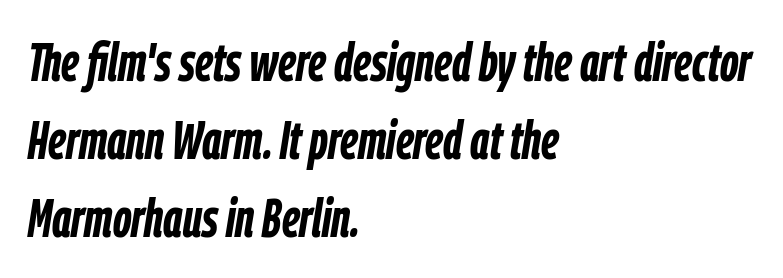
Compared with a centered layout, this one pins lines to the left instead. The baseline area is clear. A dark, heavy texture on the line: the type is bold. A typesetter would call this proportional, since set widths differ per character.
